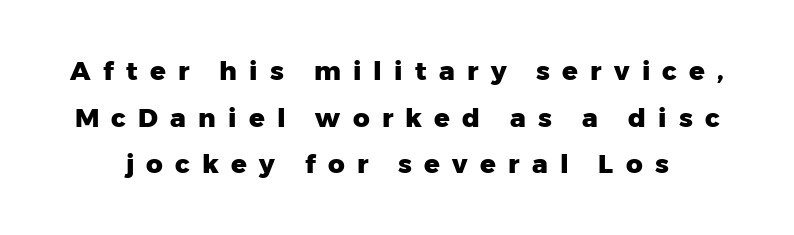
The specimen reads as upright at a glance. How are the letters spaced? Widely, with obvious added tracking. Descenders are the only things crossing below the line. Look at the stroke-to-counter ratio: heavy, a bold.
